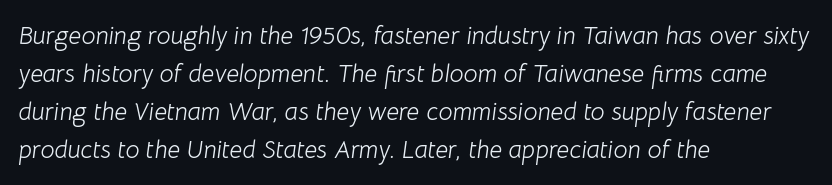
Q: Is the text bold? A: No.
Q: Is the text italic (slanted)? A: Yes, it leans right by about 8 degrees.
Q: Is the text underlined? A: No.
Q: How is the paragraph aligned? A: Left-aligned.
Q: Is the spacing between letters normal or unusually wide? A: Normal.
Q: Is the spacing between lines tight, normal or loose? A: Normal.
